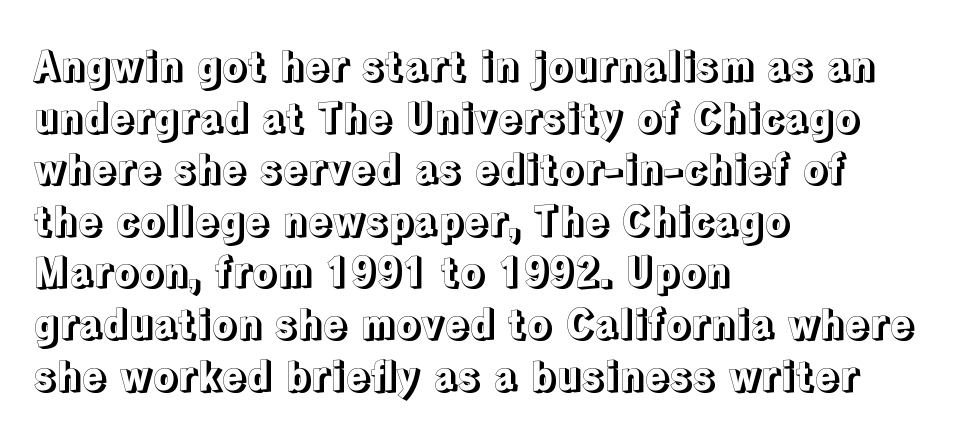
{"italic": "no", "width": "normal", "x_height": "medium", "monospaced": "no", "underline": "no", "align": "left", "line_spacing": "normal", "line_spacing_ratio": 1.29, "letter_spacing": "normal", "letter_spacing_em": 0.0, "glyph_px": 40}
